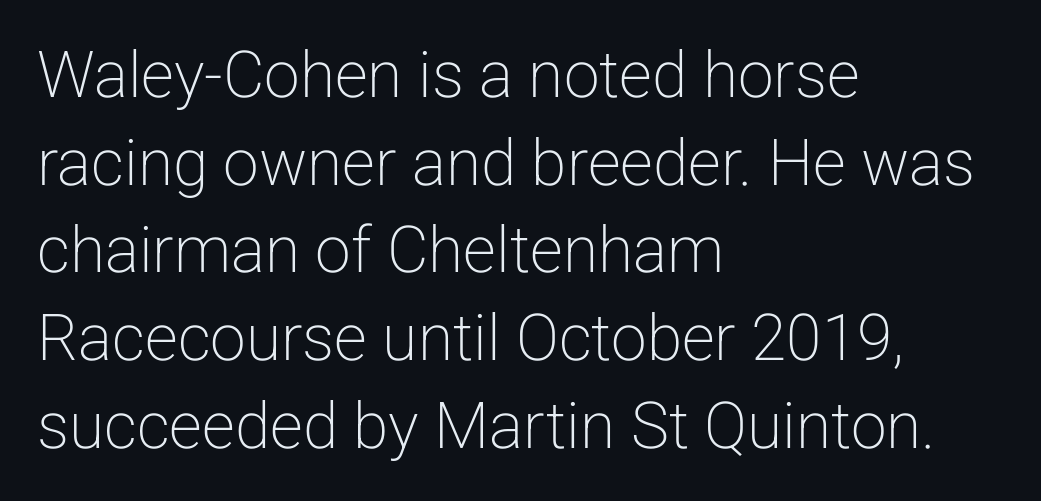
The image shows 64 px light sans-serif type, upright; set left-aligned, normal line spacing (1.37x), normal letter spacing, not underlined; low stroke contrast and a medium x-height.
